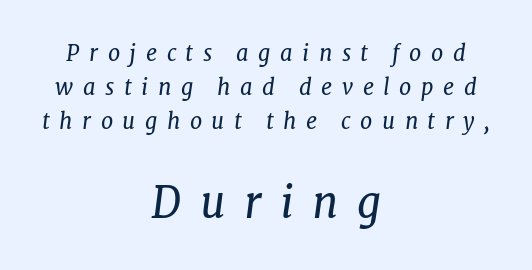
{"serif": "yes", "italic": "yes", "lean": "right", "slant_degrees": 7, "bold": "no", "weight": "regular", "width": "normal", "stroke_contrast": "low", "x_height": "medium", "monospaced": "no", "underline": "no", "align": "center", "line_spacing": "normal", "line_spacing_ratio": 1.54, "letter_spacing": "wide", "letter_spacing_em": 0.43, "larger_block": "second", "size_ratio": 1.95, "glyph_px": 43}
